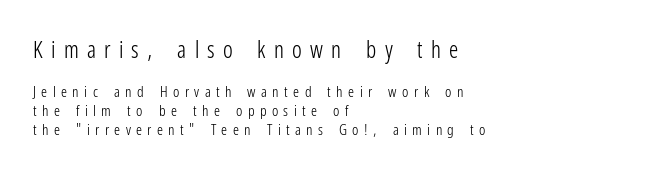
The image shows 23 px text type, upright; set left-aligned, normal line spacing (1.26x), unusually wide letter spacing (+0.36 em), not underlined; the first (top) block is 1.53x larger.
